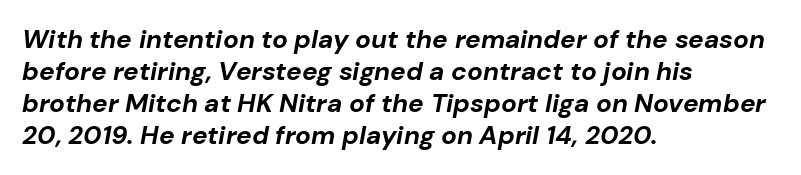
Q: Is the text bold? A: Yes.
Q: Is the text italic (slanted)? A: Yes, it leans right by about 10 degrees.
Q: Is the text underlined? A: No.
Q: How is the paragraph aligned? A: Left-aligned.
Q: Is the spacing between letters normal or unusually wide? A: Normal.
